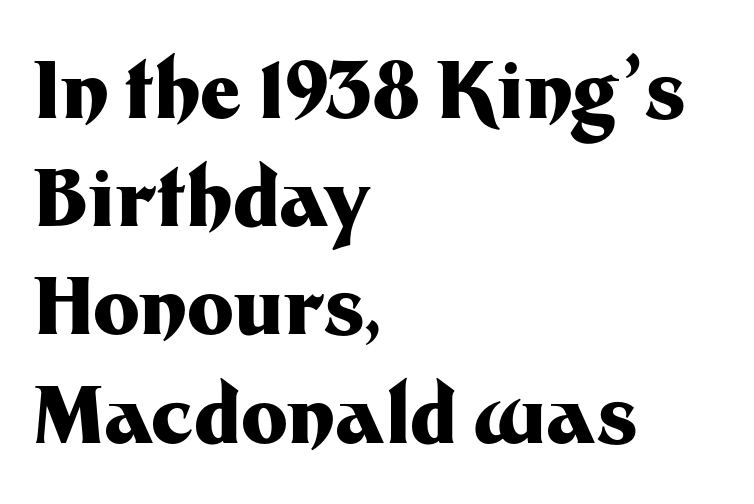
{"serif": "no", "italic": "no", "bold": "yes", "weight": "heavy", "width": "normal", "stroke_contrast": "medium", "x_height": "medium", "monospaced": "no", "underline": "no", "align": "left", "line_spacing": "normal", "line_spacing_ratio": 1.37, "letter_spacing": "normal", "letter_spacing_em": 0.0, "glyph_px": 79}
